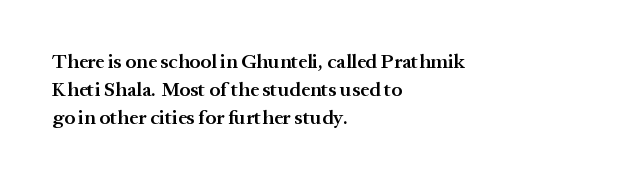
{"italic": "no", "bold": "semi", "underline": "no", "align": "left", "line_spacing": "normal", "line_spacing_ratio": 1.41, "letter_spacing": "normal", "letter_spacing_em": 0.0, "glyph_px": 20}
